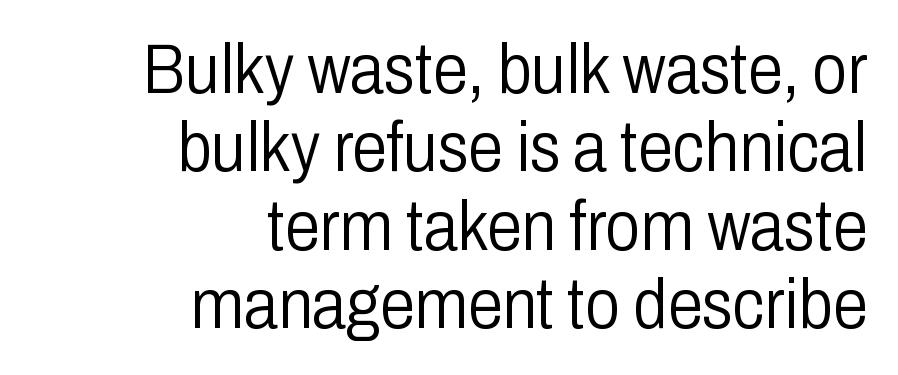
The image shows 70 px light, condensed sans-serif type, upright; set right-aligned, tight line spacing (1.12x), normal letter spacing, not underlined; low stroke contrast and a medium x-height.
